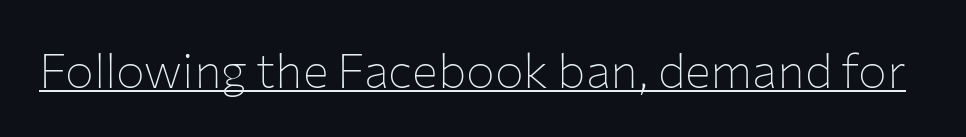
Q: Is the text bold? A: No.
Q: Is the text italic (slanted)? A: No, it is upright.
Q: Is the typeface a serif or a sans-serif typeface? A: Sans-serif.
Q: Is the text underlined? A: Yes.
Q: Is the spacing between letters normal or unusually wide? A: Normal.
Q: Width (condensed, normal, or wide)? A: Normal.
Q: Stroke contrast? A: Low.
Q: x-height? A: Medium.
Q: Monospaced? A: No.
